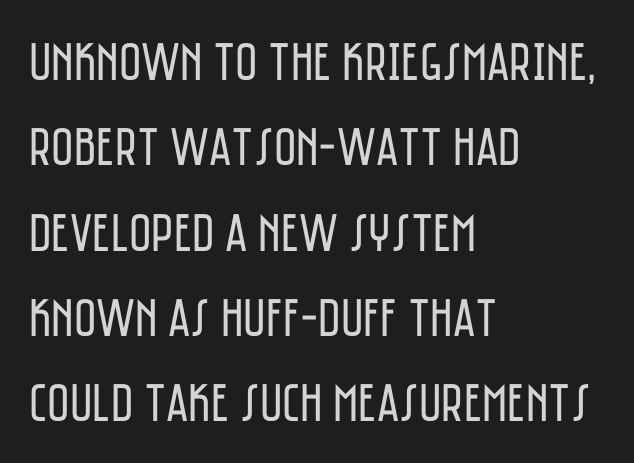
It's the straight-up-and-down kind of type. Weight: not bold — regular or lighter. Proportional: the letters do not fall into vertical columns. The passage shown is typeset with a sans-serif family. Nobody touched the tracking dial on this one.
